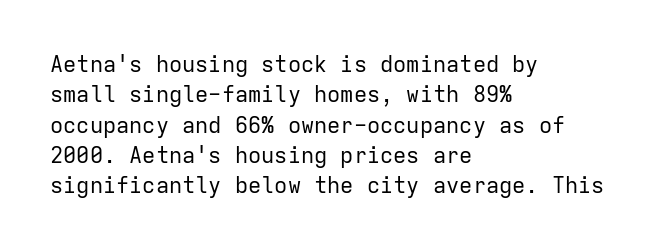
A quiet, ordinary-to-light weight characterises the typeface. The text block is weighted toward the left margin, trailing off unevenly rightward. This rendering leaves character spacing at its baseline value. Characters remain perfectly vertical along every line. The strip under each line holds only bare page.
